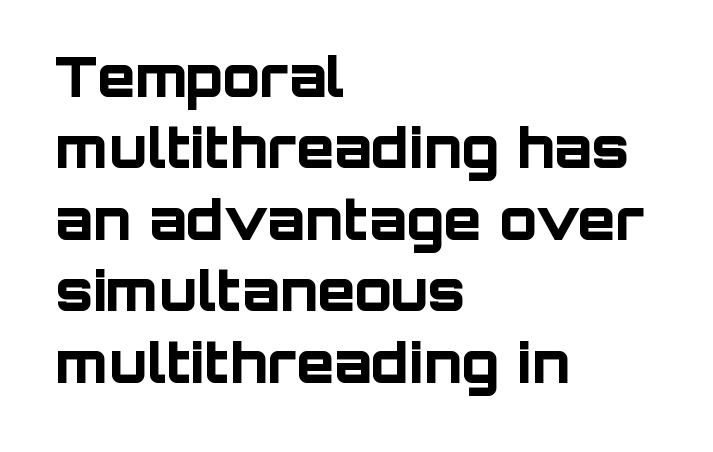
The image shows 55 px bold sans-serif type, upright; set left-aligned, normal line spacing (1.3x), normal letter spacing, not underlined; low stroke contrast and a large x-height.
